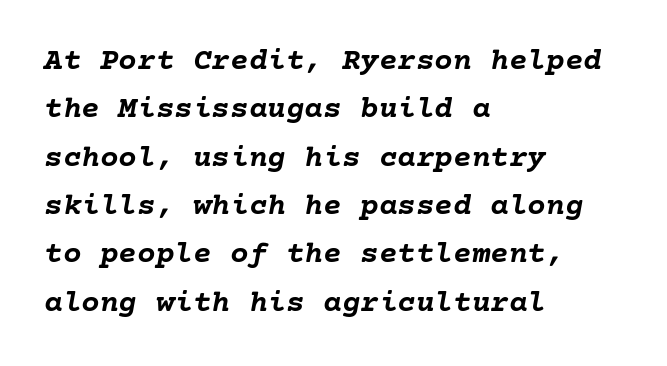
Q: Is the text bold? A: Yes.
Q: Is the text italic (slanted)? A: Yes, it leans right by about 10 degrees.
Q: Is the text underlined? A: No.
Q: How is the paragraph aligned? A: Left-aligned.
Q: Is the spacing between letters normal or unusually wide? A: Normal.
Q: Is the spacing between lines tight, normal or loose? A: Normal.
Q: Width (condensed, normal, or wide)? A: Normal.
Q: Stroke contrast? A: Low.
Q: x-height? A: Medium.
